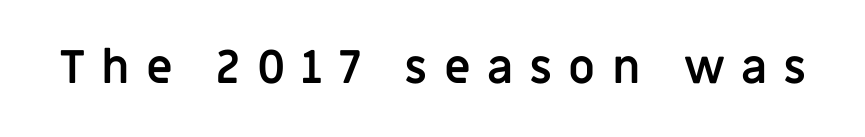
The image shows 46 px semibold sans-serif type, upright; set unusually wide letter spacing (+0.35 em), not underlined; low stroke contrast and a large x-height.
